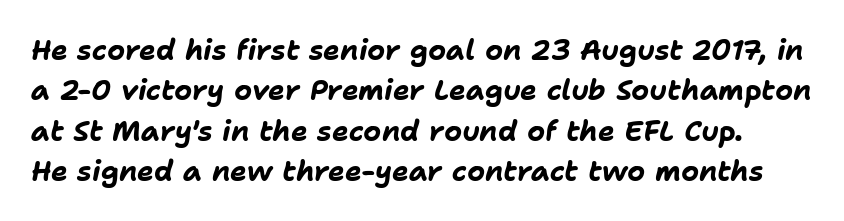
The image shows 28 px bold type, italic (leaning right); set normal line spacing (1.44x), normal letter spacing, not underlined; low stroke contrast and a medium x-height.
